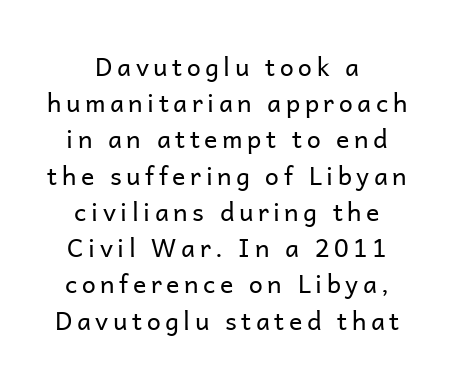
The image shows 25 px text type, upright; set centered, normal line spacing (1.45x), not underlined.
